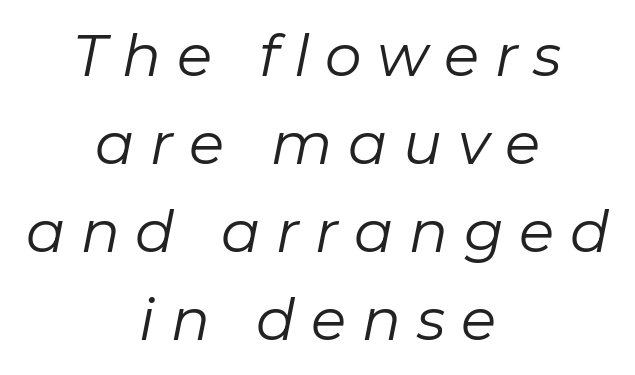
The image shows 58 px regular-weight type, italic (leaning right); set centered, normal line spacing (1.52x), unusually wide letter spacing (+0.27 em), not underlined; low stroke contrast and a medium x-height.
